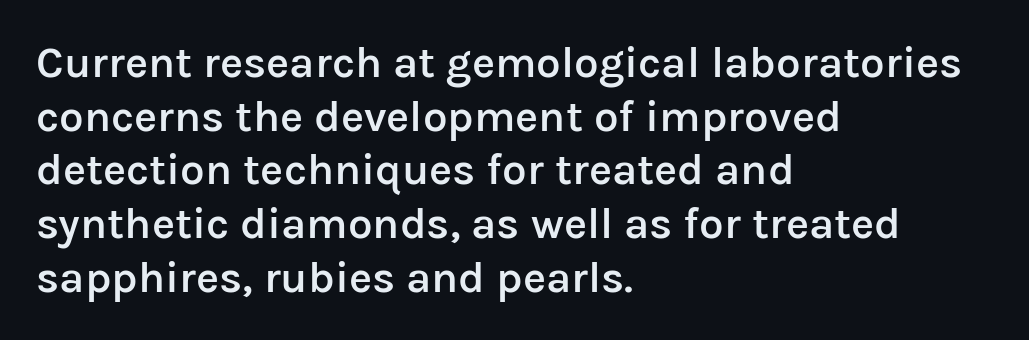
Q: Is the text bold? A: Semi-bold.
Q: Is the text italic (slanted)? A: No, it is upright.
Q: Is the typeface a serif or a sans-serif typeface? A: Sans-serif.
Q: Is the text underlined? A: No.
Q: How is the paragraph aligned? A: Left-aligned.
Q: Is the spacing between letters normal or unusually wide? A: Normal.
Q: Width (condensed, normal, or wide)? A: Normal.
Q: Stroke contrast? A: Low.
Q: x-height? A: Medium.
Q: Monospaced? A: No.
